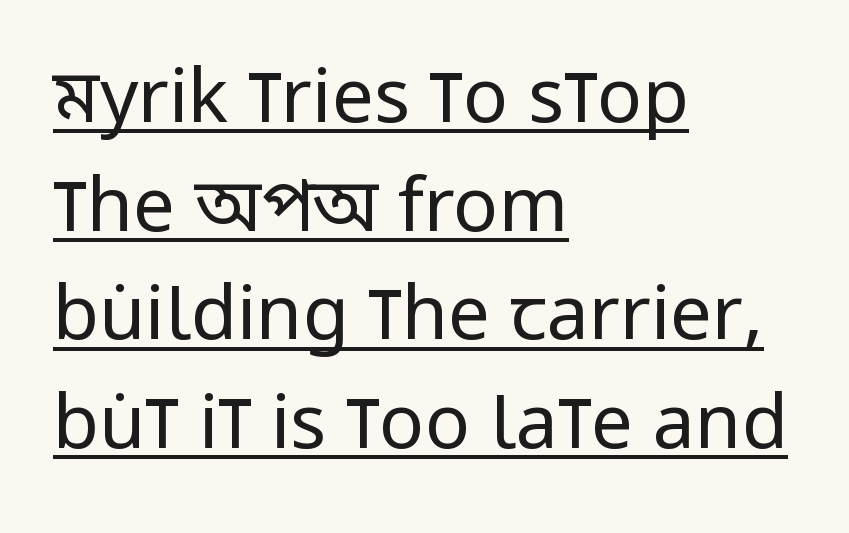
Each letter keeps its own natural width here, so spacing adapts to shape. The rendering anchors every line to the left-hand side. I'd call this a sans setting — the letters go barefoot. This rendering features underlined lettering. The typeface has the unassuming heft of standard copy or less. Leading matches the norm, producing a regular column.
